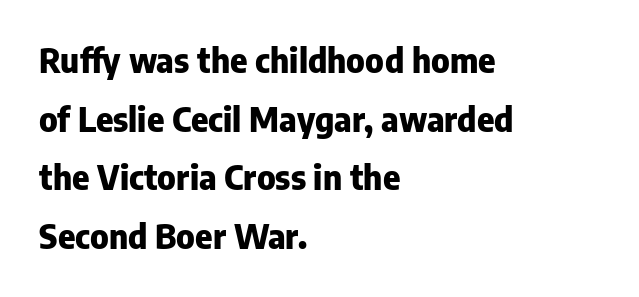
Q: Is the text bold? A: Yes.
Q: Is the text italic (slanted)? A: No, it is upright.
Q: Is the typeface a serif or a sans-serif typeface? A: Sans-serif.
Q: Is the text underlined? A: No.
Q: How is the paragraph aligned? A: Left-aligned.
Q: Is the spacing between letters normal or unusually wide? A: Normal.
Q: Width (condensed, normal, or wide)? A: Normal.
Q: Stroke contrast? A: Low.
Q: x-height? A: Medium.
Q: Monospaced? A: No.
